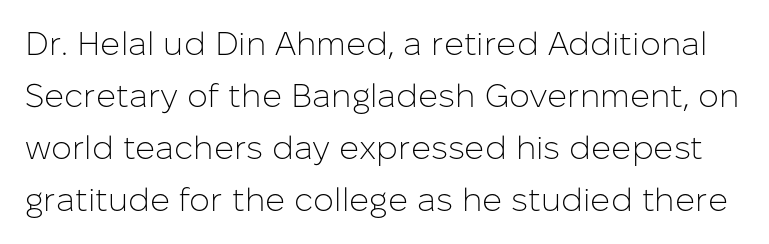
{"serif": "no", "italic": "no", "bold": "no", "weight": "light", "width": "normal", "stroke_contrast": "low", "x_height": "medium", "monospaced": "no", "underline": "no", "line_spacing": "normal", "line_spacing_ratio": 1.58, "letter_spacing": "normal", "letter_spacing_em": 0.0, "glyph_px": 33}
